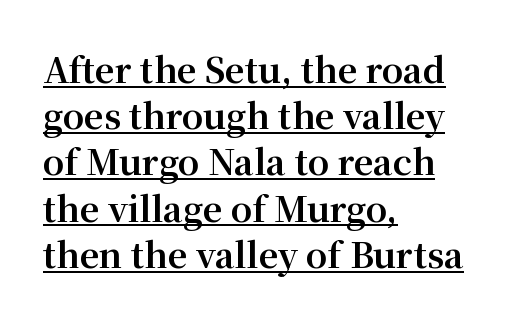
The typeface chosen for these lines features serifs. Left-aligned paragraph, ragged on the right. The lettering is marked with a stroke running underneath it. The rendering keeps characters at their native spacing. The leading is moderate, giving the passage an even texture.
